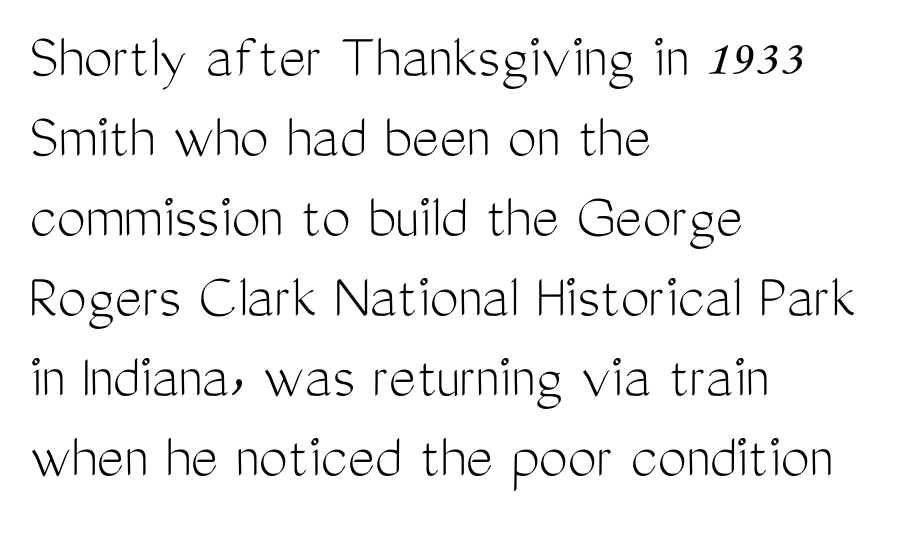
Summary of weight: not heavy and not bold. Here the designer chose a conventional face with non-uniform glyph widths. Letterform terminals end flat and unadorned throughout the passage. The specimen omits any rule beneath the text block's lines. The setting favours the left margin, as ordinary paragraphs usually do. The rendering keeps characters at their native spacing.
